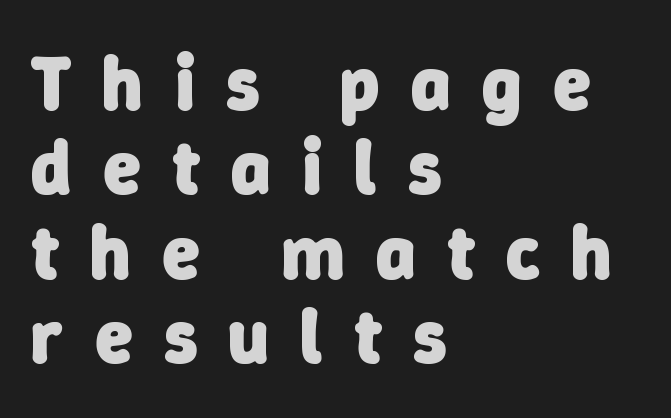
Q: Is the text bold? A: Yes.
Q: Is the typeface a serif or a sans-serif typeface? A: Sans-serif.
Q: Is the text underlined? A: No.
Q: How is the paragraph aligned? A: Left-aligned.
Q: Is the spacing between letters normal or unusually wide? A: Unusually wide.
Q: Is the spacing between lines tight, normal or loose? A: Tight.
Q: Width (condensed, normal, or wide)? A: Normal.
Q: Stroke contrast? A: Low.
Q: x-height? A: Medium.
Q: Monospaced? A: No.
